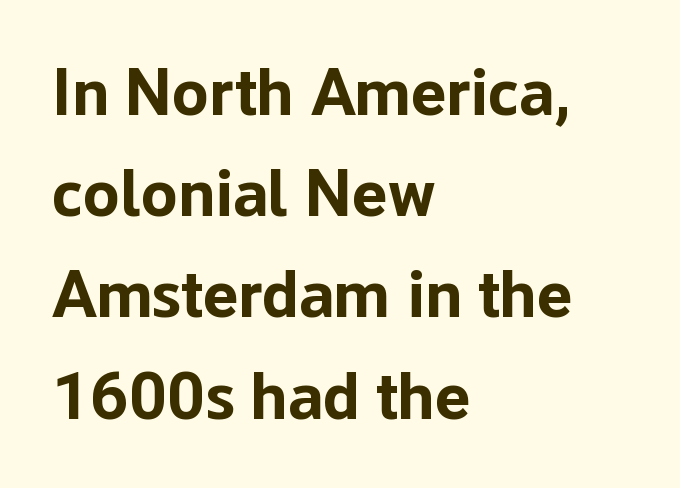
The image shows 67 px bold sans-serif type, upright; set left-aligned, normal line spacing (1.51x), normal letter spacing, not underlined; low stroke contrast and a medium x-height.
